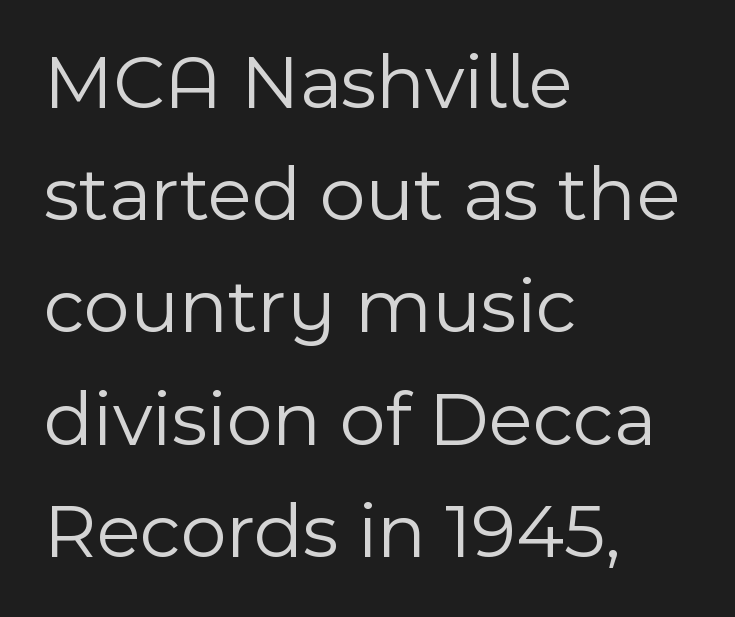
{"serif": "no", "italic": "no", "bold": "no", "weight": "light", "width": "normal", "x_height": "medium", "monospaced": "no", "underline": "no", "align": "left", "line_spacing": "normal", "line_spacing_ratio": 1.42, "letter_spacing": "normal", "letter_spacing_em": 0.0, "glyph_px": 79}
